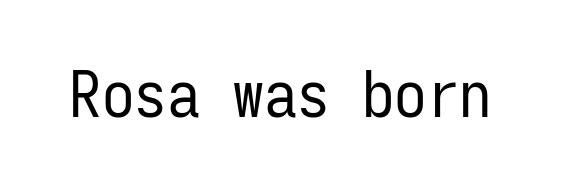
Q: Is the text bold? A: No.
Q: Is the text italic (slanted)? A: No, it is upright.
Q: Is the typeface a serif or a sans-serif typeface? A: Sans-serif.
Q: Is the text underlined? A: No.
Q: Is the spacing between letters normal or unusually wide? A: Normal.
Q: Width (condensed, normal, or wide)? A: Condensed.
Q: Stroke contrast? A: Low.
Q: x-height? A: Medium.
Q: Monospaced? A: Yes.
